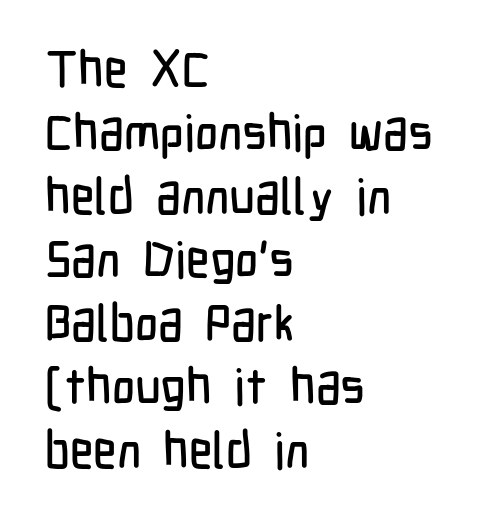
Vertically, the passage feels balanced, rows spaced as you'd expect. Check under the words: just untouched page. Which margin do the lines hug? The left one — the right edge is uneven. The specimen reads as upright at a glance.
